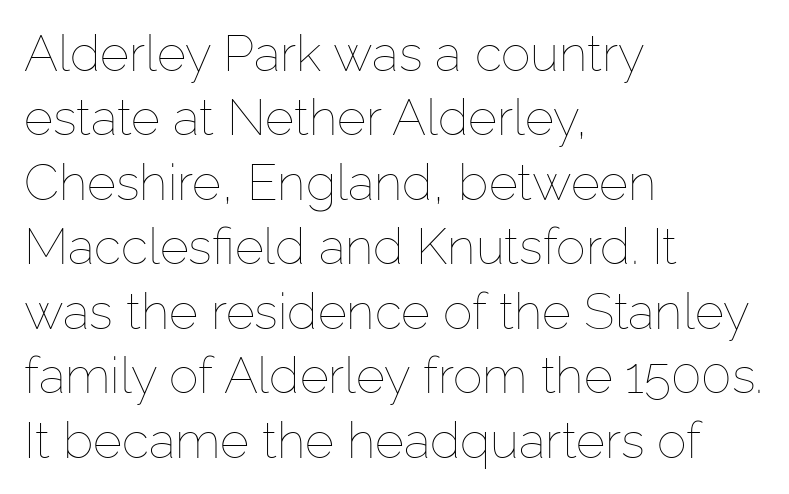
The font's upright variant was chosen for this text. Here the glyphs are tracked normally, forming tight word shapes. The ragged edge is on the right, which tells us the setting is flush left. Looks like regular typesetting: each glyph gets only the width it needs. Descender tails drop into unmarked territory. Summary of weight: not heavy and not bold.
